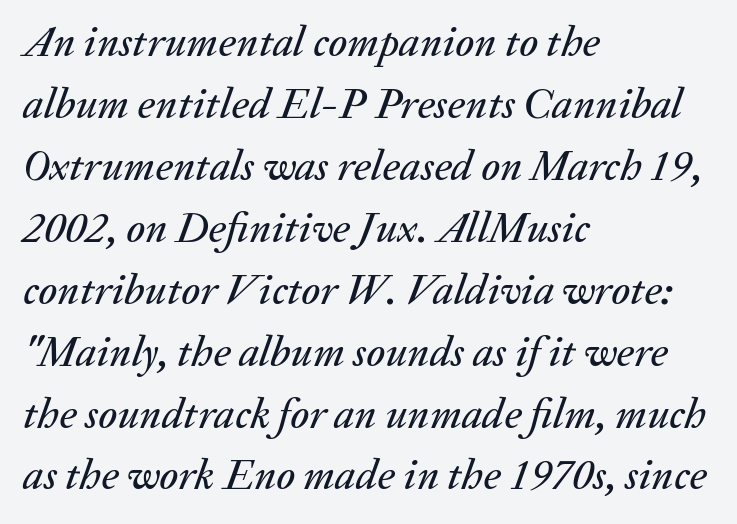
{"italic": "yes", "lean": "right", "slant_degrees": 20, "width": "normal", "stroke_contrast": "medium", "x_height": "medium", "monospaced": "no", "underline": "no", "align": "left", "line_spacing": "normal", "line_spacing_ratio": 1.44, "letter_spacing": "normal", "letter_spacing_em": 0.0, "glyph_px": 43}
